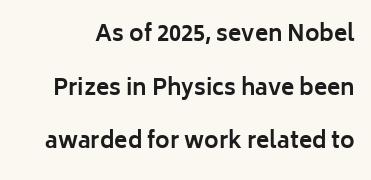
Italic: no, the glyphs are upright roman. Heavy-handed strokes throughout: this text is bold. Descenders hang freely into open space. Leading: increased. Observe the ordinary spacing: letters are neighbours, not strangers.
